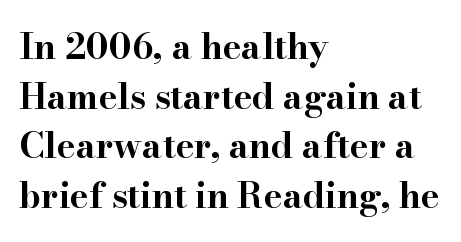
Q: Is the text bold? A: Yes.
Q: Is the text italic (slanted)? A: No, it is upright.
Q: Is the typeface a serif or a sans-serif typeface? A: Serif.
Q: Is the text underlined? A: No.
Q: How is the paragraph aligned? A: Left-aligned.
Q: Is the spacing between letters normal or unusually wide? A: Normal.
Q: Is the spacing between lines tight, normal or loose? A: Normal.
Q: Width (condensed, normal, or wide)? A: Wide.
Q: Stroke contrast? A: High.
Q: x-height? A: Small.
Q: Monospaced? A: No.
